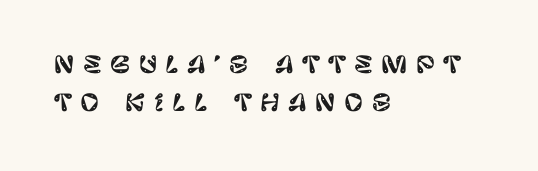
Q: Is the text italic (slanted)? A: Yes.
Q: Is the text underlined? A: No.
Q: How is the paragraph aligned? A: Left-aligned.
Q: Is the spacing between letters normal or unusually wide? A: Unusually wide.
Q: Is the spacing between lines tight, normal or loose? A: Normal.
